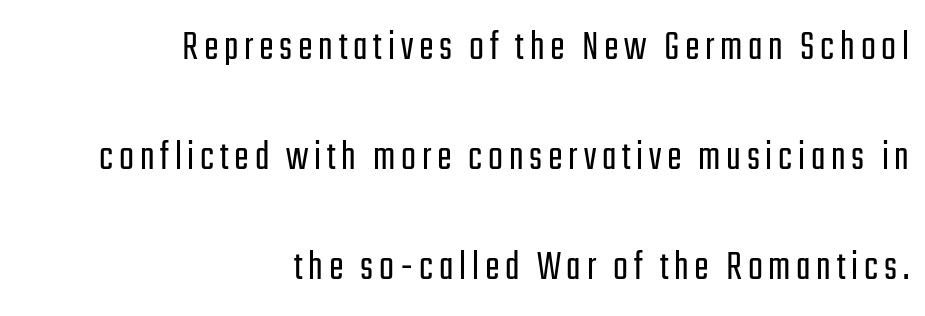
Varying glyph widths throughout — classic text-font behaviour. Loosely led — the rows are spread out. To sum up the face: it is a sans, with no serifs. A student would call this right alignment; a typographer would say flush right, rag left.
